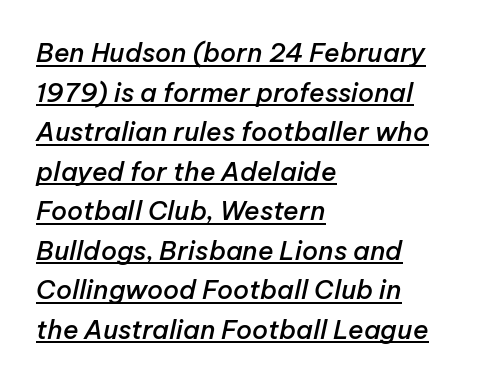
Q: Is the text bold? A: Semi-bold.
Q: Is the text italic (slanted)? A: Yes, it leans right by about 12 degrees.
Q: Is the text underlined? A: Yes.
Q: How is the paragraph aligned? A: Left-aligned.
Q: Is the spacing between letters normal or unusually wide? A: Normal.
Q: Is the spacing between lines tight, normal or loose? A: Normal.
